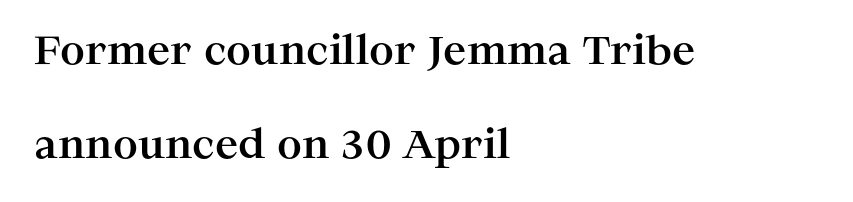
Q: Is the text bold? A: Yes.
Q: Is the text italic (slanted)? A: No, it is upright.
Q: Is the typeface a serif or a sans-serif typeface? A: Serif.
Q: Is the text underlined? A: No.
Q: How is the paragraph aligned? A: Left-aligned.
Q: Is the spacing between letters normal or unusually wide? A: Normal.
Q: Is the spacing between lines tight, normal or loose? A: Loose.
Q: Width (condensed, normal, or wide)? A: Wide.
Q: Stroke contrast? A: High.
Q: x-height? A: Medium.
Q: Monospaced? A: No.
